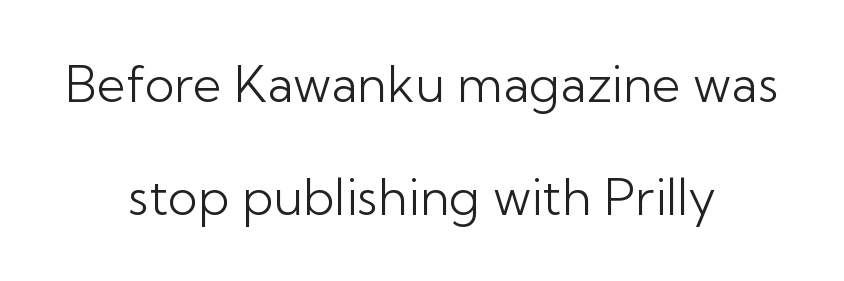
The image shows 50 px light sans-serif type, upright; set centered, loose line spacing (2.27x), normal letter spacing, not underlined; low stroke contrast and a medium x-height.
